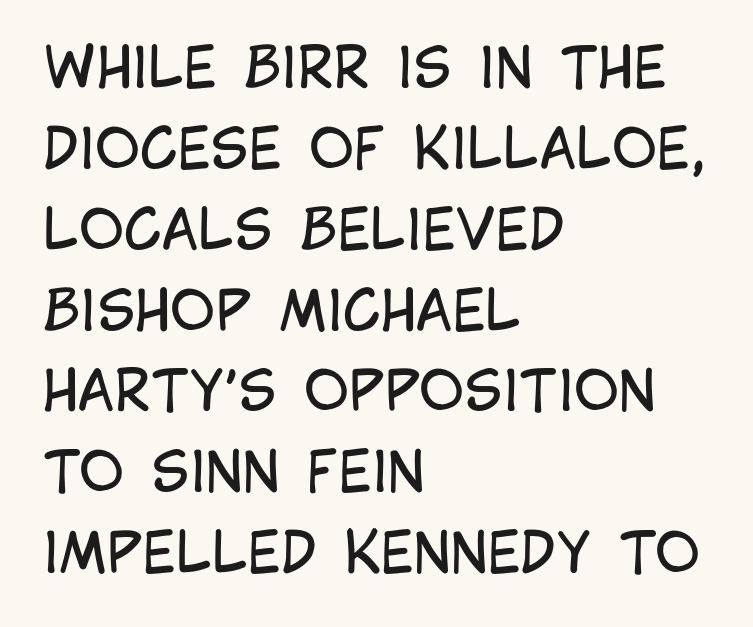
Q: Is the text bold? A: No.
Q: Is the text italic (slanted)? A: No, it is upright.
Q: Is the typeface a serif or a sans-serif typeface? A: Sans-serif.
Q: Is the text underlined? A: No.
Q: How is the paragraph aligned? A: Left-aligned.
Q: Is the spacing between letters normal or unusually wide? A: Normal.
Q: Is the spacing between lines tight, normal or loose? A: Normal.
Q: Width (condensed, normal, or wide)? A: Condensed.
Q: Stroke contrast? A: Low.
Q: x-height? A: Large.
Q: Monospaced? A: No.
